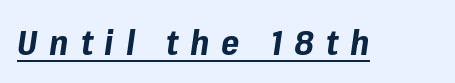
The image shows 35 px bold type, italic (leaning right); set unusually wide letter spacing (+0.34 em), underlined; low stroke contrast and a medium x-height.
